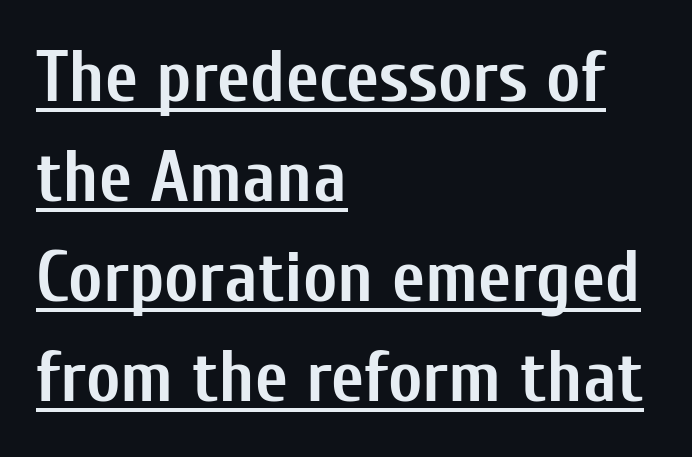
The passage shown stacks its lines at a standard gap. Unlike italic type, these characters show no tilt at all. Does a line run under the words? Yes, clearly. The glyphs have the mass of a bold cut.
